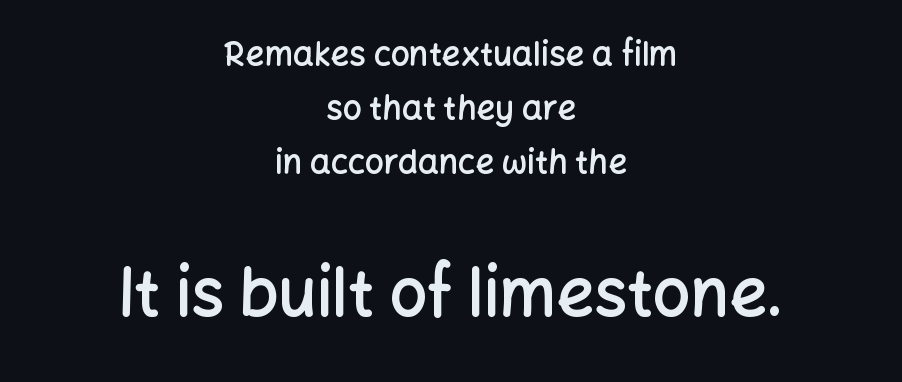
Bare-footed words on every line. If you folded the block vertically in half, each line would mirror itself in length. Posture: vertical. Each letter's strokes conclude bluntly, with no projecting serifs.
